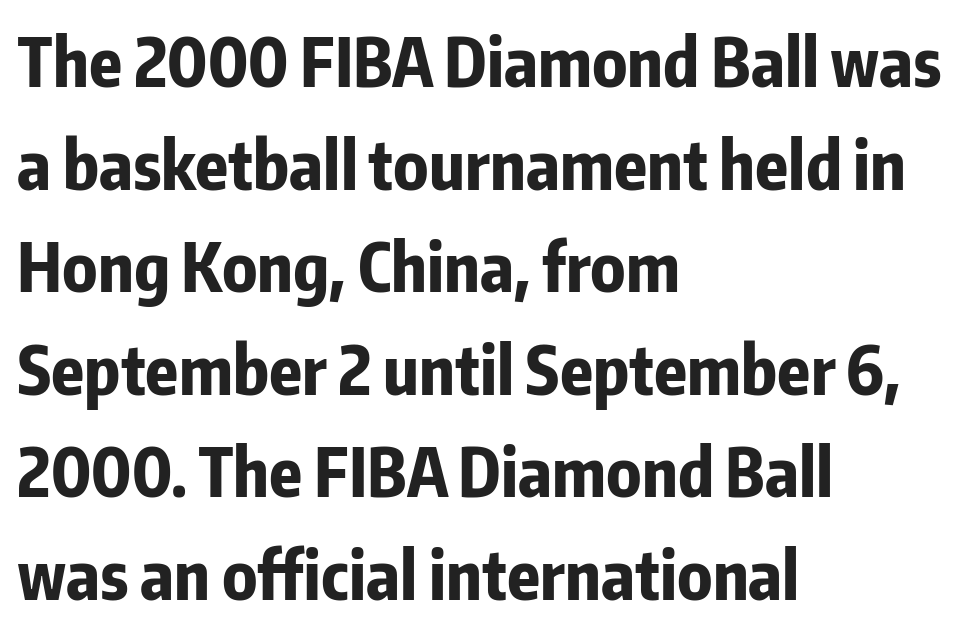
Q: Is the text bold? A: Yes.
Q: Is the text italic (slanted)? A: No, it is upright.
Q: Is the typeface a serif or a sans-serif typeface? A: Sans-serif.
Q: Is the text underlined? A: No.
Q: How is the paragraph aligned? A: Left-aligned.
Q: Is the spacing between letters normal or unusually wide? A: Normal.
Q: Is the spacing between lines tight, normal or loose? A: Normal.
Q: Width (condensed, normal, or wide)? A: Condensed.
Q: Stroke contrast? A: Low.
Q: x-height? A: Medium.
Q: Monospaced? A: No.
